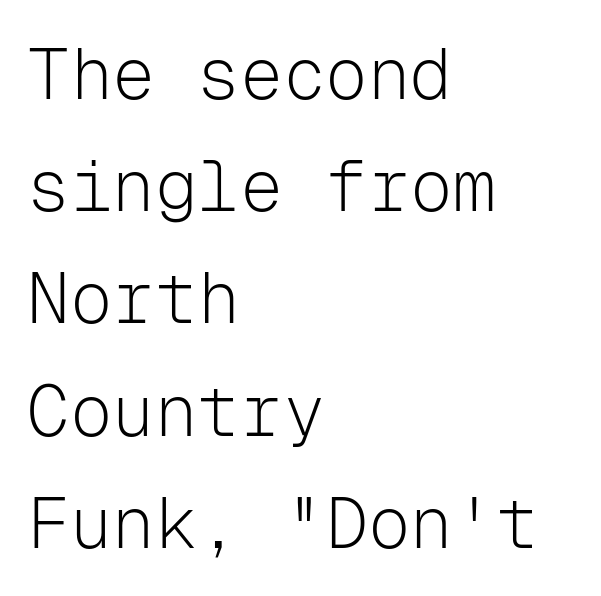
{"serif": "no", "italic": "no", "bold": "no", "weight": "light", "width": "normal", "stroke_contrast": "low", "x_height": "medium", "monospaced": "yes", "underline": "no", "align": "left", "line_spacing": "normal", "line_spacing_ratio": 1.58, "letter_spacing": "normal", "letter_spacing_em": 0.0, "glyph_px": 71}
